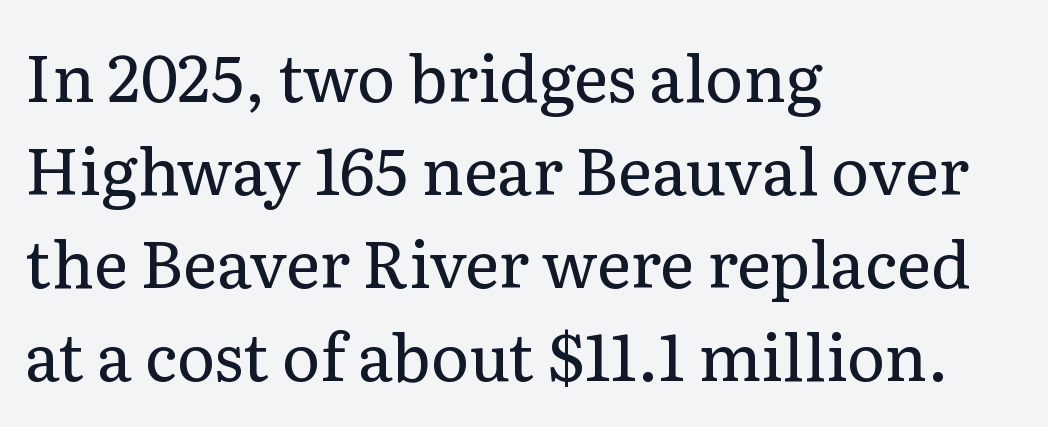
{"serif": "yes", "italic": "no", "bold": "no", "weight": "regular", "width": "normal", "stroke_contrast": "low", "x_height": "medium", "monospaced": "no", "underline": "no", "align": "left", "line_spacing": "normal", "line_spacing_ratio": 1.43, "letter_spacing": "normal", "letter_spacing_em": 0.0, "glyph_px": 65}
